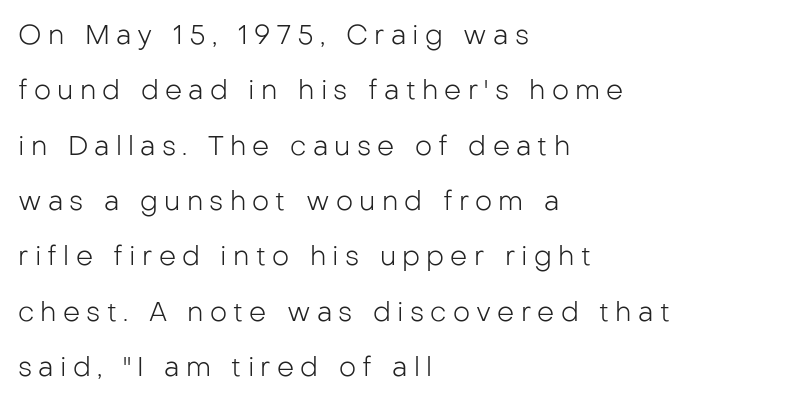
Whoever set this chose breathing room over compactness in the vertical rhythm. The letterforms stand isolated, each surrounded by extra space. Horizontally, the lines are justified to the leading edge only. A roman cut, with each character standing at attention. A light-to-regular cut is what we see here.
